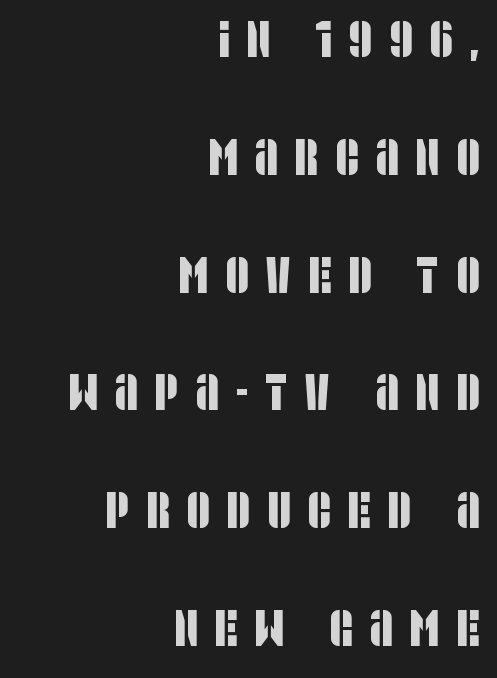
{"serif": "no", "width": "condensed", "stroke_contrast": "low", "x_height": "large", "monospaced": "no", "underline": "no", "align": "right", "line_spacing": "loose", "line_spacing_ratio": 2.31, "letter_spacing": "wide", "letter_spacing_em": 0.33, "glyph_px": 51}
